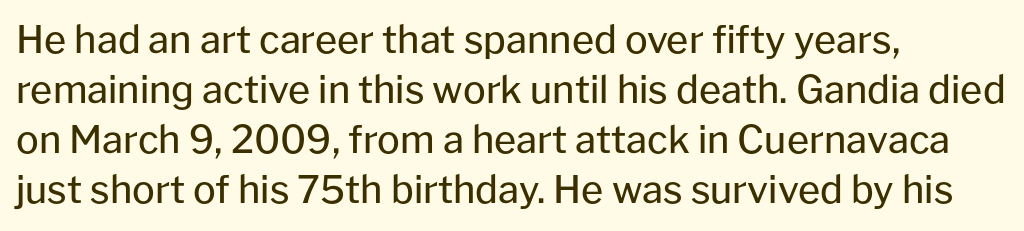
What kind of face is this? One without serifs — a sans. The typesetting does not lean heavy: it is not bold. Alignment: flush left. You could not count columns in this text — the font is proportionally spaced. Successive baselines arrive at the customary interval.
